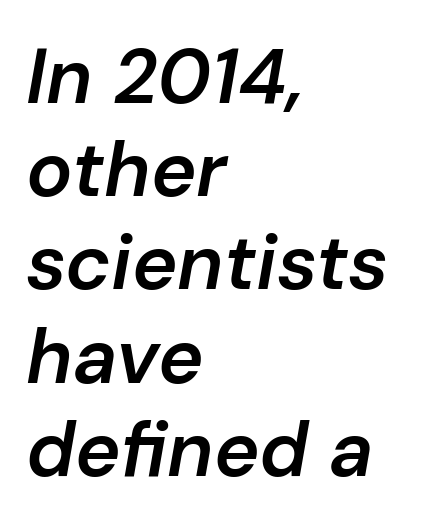
Here the designer chose a conventional face with non-uniform glyph widths. Caption: standard tracking, unaltered. Has an underline been added? It has not. Line starts are locked; line ends wander.
